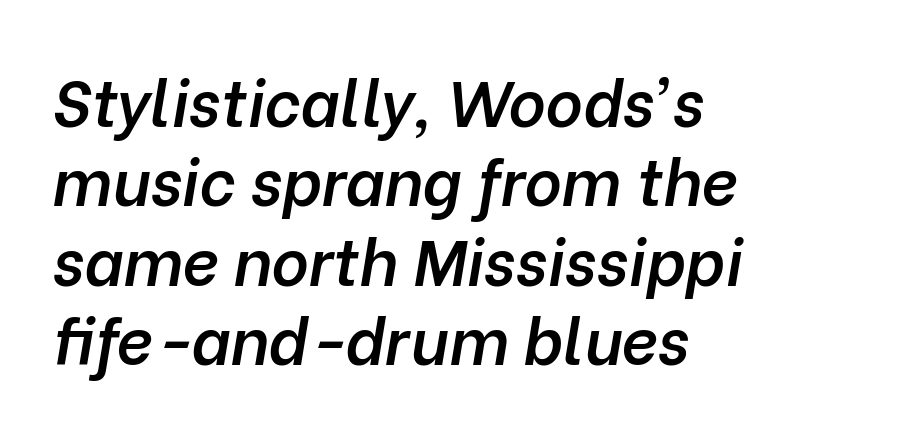
{"italic": "yes", "lean": "right", "slant_degrees": 10, "bold": "semi", "weight": "semibold", "width": "normal", "stroke_contrast": "low", "x_height": "medium", "monospaced": "no", "underline": "no", "align": "left", "line_spacing_ratio": 1.24, "letter_spacing": "normal", "letter_spacing_em": 0.0, "glyph_px": 64}
